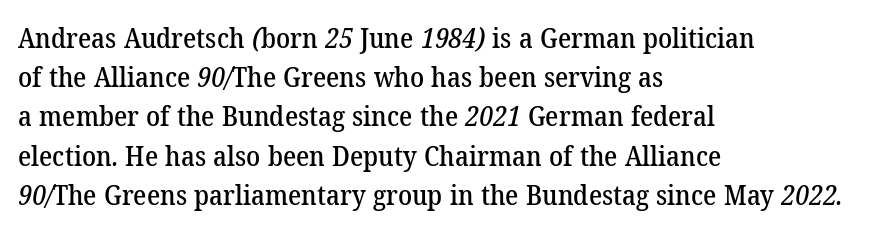
No extra tracking has been applied to these lines. Vertical spacing — default. One-word summary of the alignment: left. The words here are not underlined.
